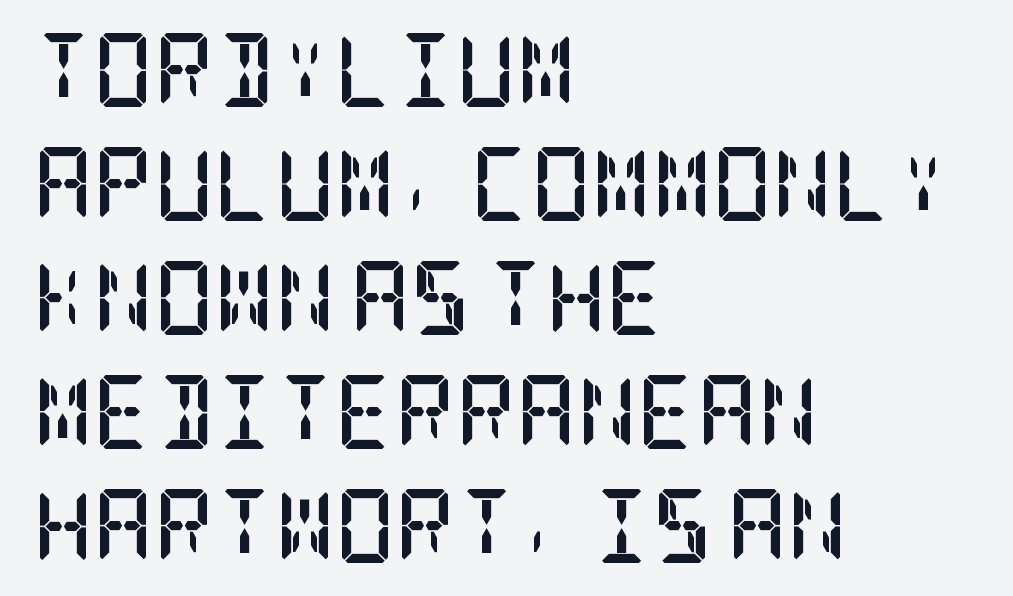
The image shows 74 px semibold, condensed serif type, upright; set left-aligned, normal line spacing (1.54x), normal letter spacing, not underlined; low stroke contrast and a large x-height.
